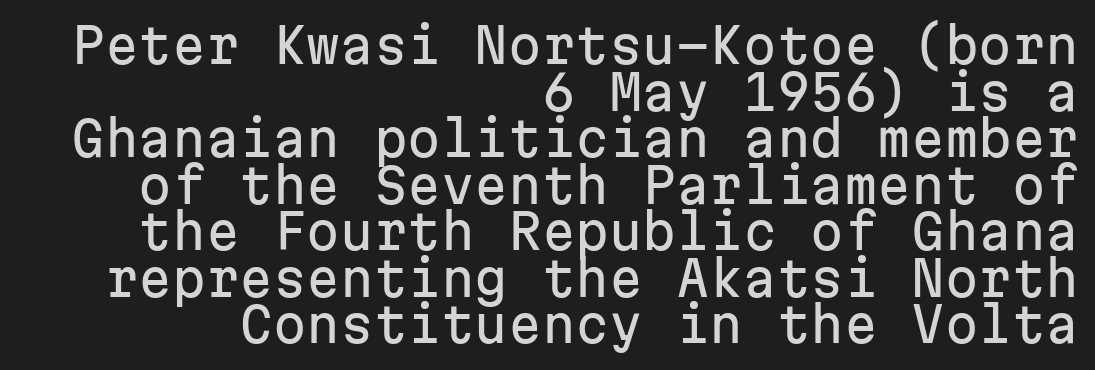
Observe the ordinary spacing: letters are neighbours, not strangers. Type without underlining. Each letter's strokes conclude bluntly, with no projecting serifs. Alignment: flush right. Monospaced: the letters line up in strict vertical columns. The vertical gap from one line to the next is small.
